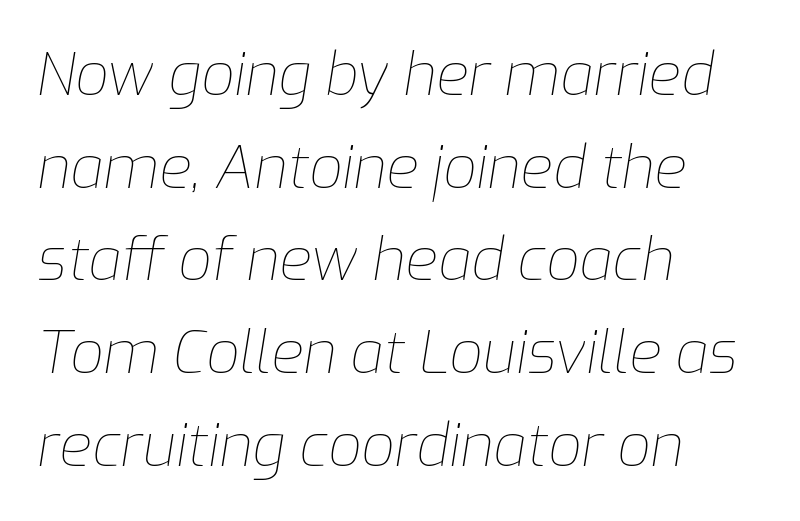
Q: Is the text bold? A: No.
Q: Is the text italic (slanted)? A: Yes, it leans right by about 9 degrees.
Q: Is the text underlined? A: No.
Q: How is the paragraph aligned? A: Left-aligned.
Q: Is the spacing between letters normal or unusually wide? A: Normal.
Q: Is the spacing between lines tight, normal or loose? A: Normal.
Q: Width (condensed, normal, or wide)? A: Normal.
Q: Stroke contrast? A: Low.
Q: x-height? A: Medium.
Q: Monospaced? A: No.
